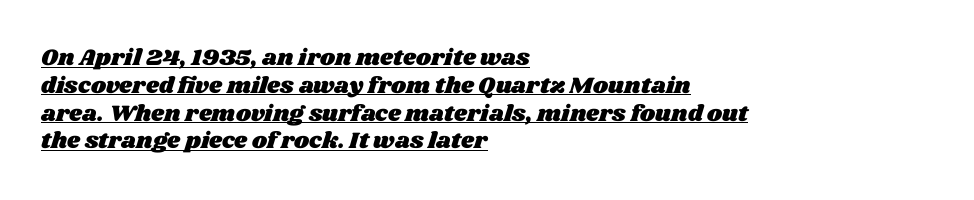
{"underline": "yes", "align": "left", "line_spacing_ratio": 1.21, "letter_spacing": "normal", "letter_spacing_em": 0.0, "glyph_px": 23}
